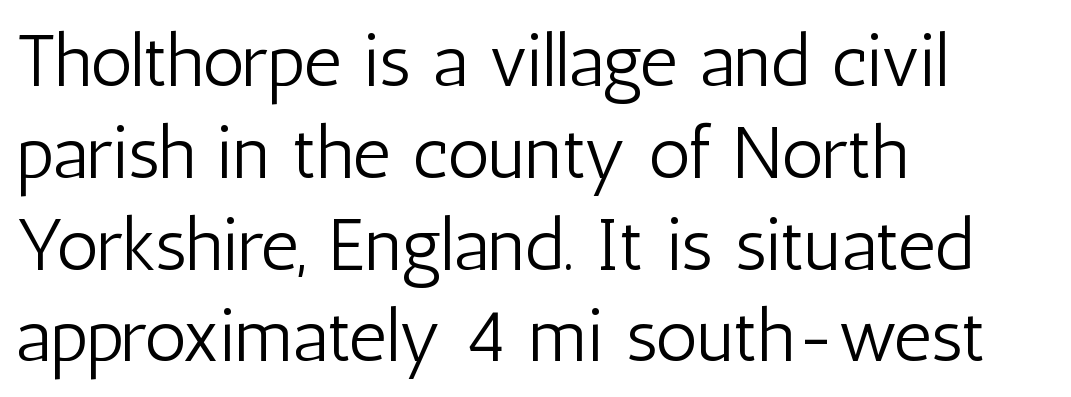
The image shows 74 px light, condensed sans-serif type, upright; set left-aligned, line spacing 1.24x, normal letter spacing, not underlined; low stroke contrast and a medium x-height.
